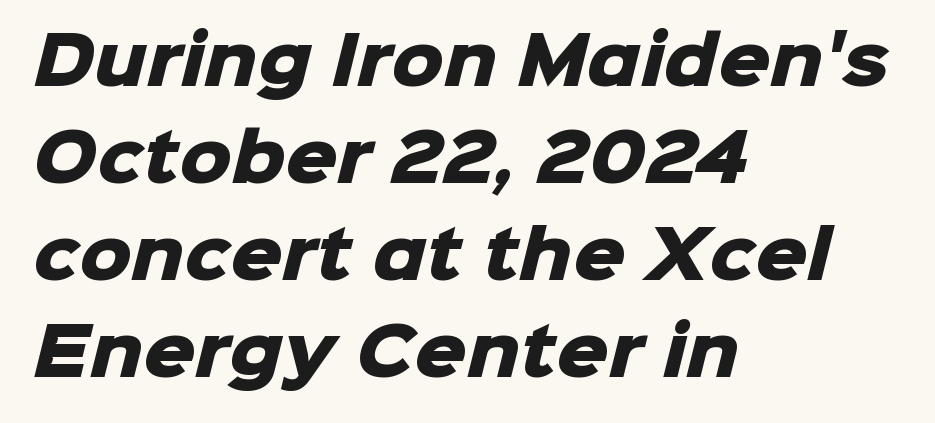
Look at the bottom of the vertical strokes: they stop flat, with no serifs. Set as a true bold cut, around the 700 mark. Line beginnings align vertically; line endings do not. The letters sit at their default tracking, neither squeezed nor spread. The string is rendered with underlining switched off.
